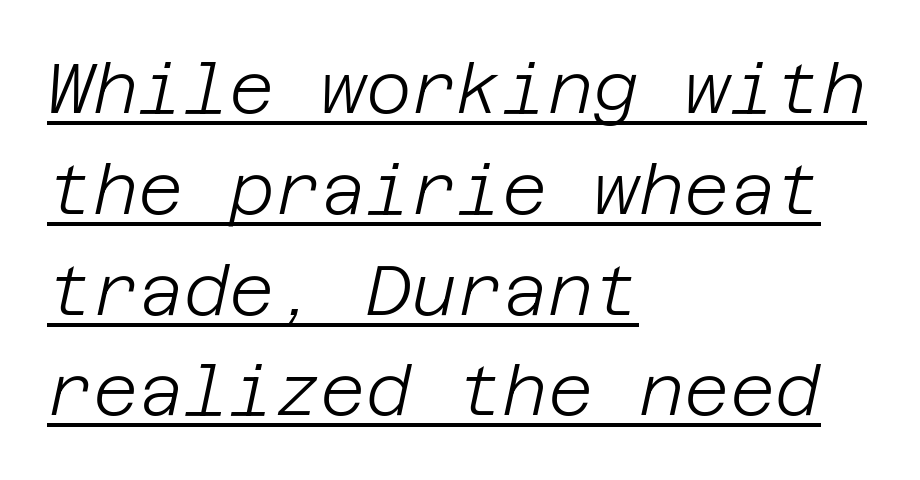
{"italic": "yes", "lean": "right", "slant_degrees": 12, "bold": "no", "weight": "light", "width": "normal", "stroke_contrast": "low", "x_height": "large", "underline": "yes", "align": "left", "line_spacing": "normal", "line_spacing_ratio": 1.44, "letter_spacing": "normal", "letter_spacing_em": 0.0, "glyph_px": 70}
